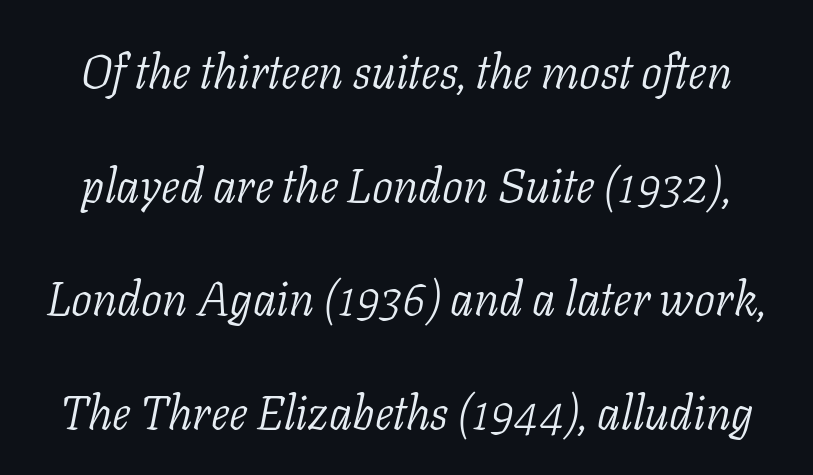
Q: Is the text bold? A: No.
Q: Is the text italic (slanted)? A: Yes, it leans right by about 11 degrees.
Q: Is the typeface a serif or a sans-serif typeface? A: Serif.
Q: Is the text underlined? A: No.
Q: Is the spacing between letters normal or unusually wide? A: Normal.
Q: Is the spacing between lines tight, normal or loose? A: Loose.
Q: Width (condensed, normal, or wide)? A: Normal.
Q: Stroke contrast? A: Low.
Q: x-height? A: Medium.
Q: Monospaced? A: No.
